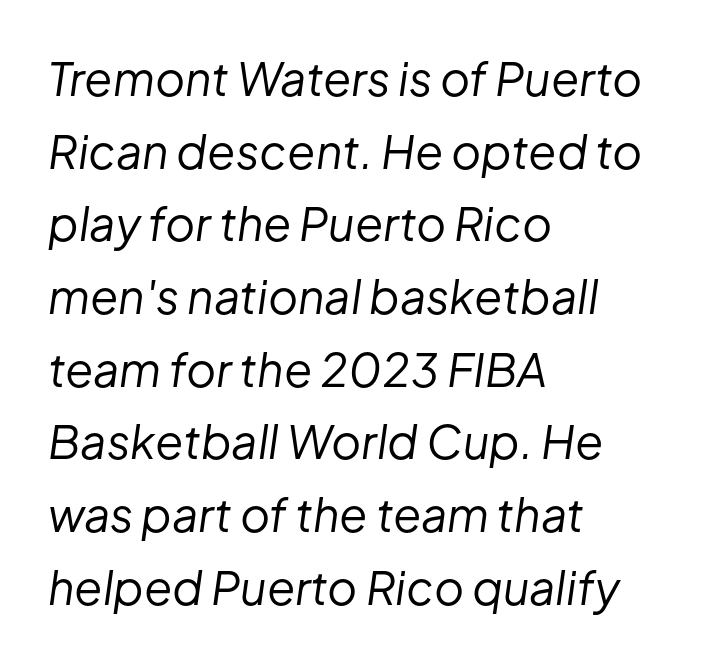
Is the type heavy? It reads as light-to-regular instead. Typeset ragged right — the left edge is the straight one. Notice how the stems are inclined rather than vertical — that's the hallmark of italics. The passage shown is typed in a proportional face where columns would drift. Decoration check: the copy has no underline.
